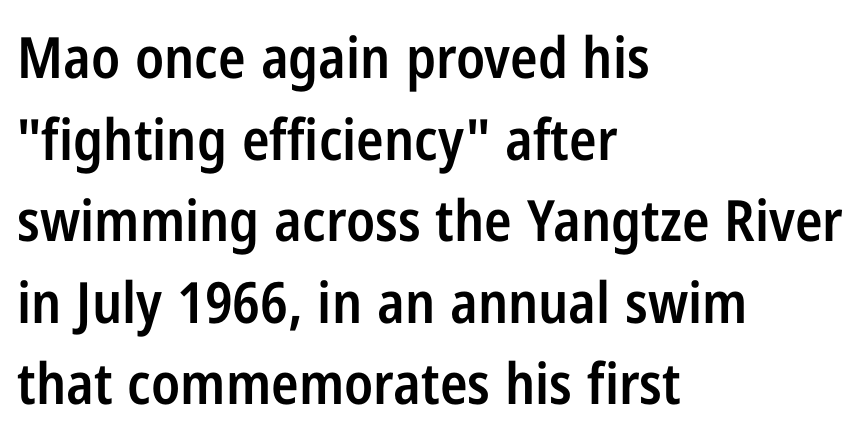
Compared with a centered layout, this one pins lines to the left instead. The letters carry no serifs — their stems end cleanly without finishing strokes. A typesetter would call this leading conventional body-copy spacing. Varying glyph widths throughout — classic text-font behaviour.
